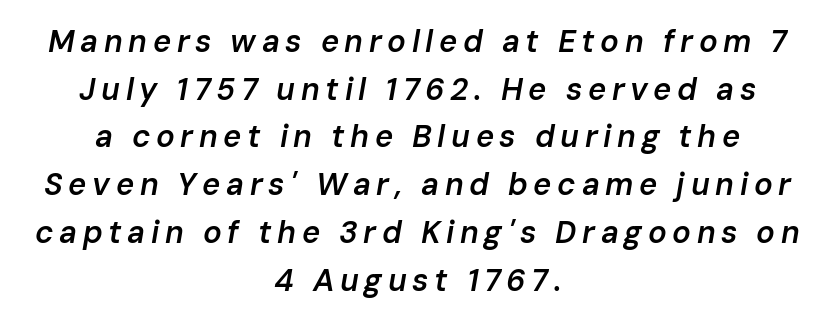
Q: Is the text bold? A: Semi-bold.
Q: Is the text italic (slanted)? A: Yes, it leans right by about 10 degrees.
Q: Is the text underlined? A: No.
Q: How is the paragraph aligned? A: Centered.
Q: Is the spacing between lines tight, normal or loose? A: Normal.
Q: Width (condensed, normal, or wide)? A: Normal.
Q: Stroke contrast? A: Low.
Q: x-height? A: Medium.
Q: Monospaced? A: No.
